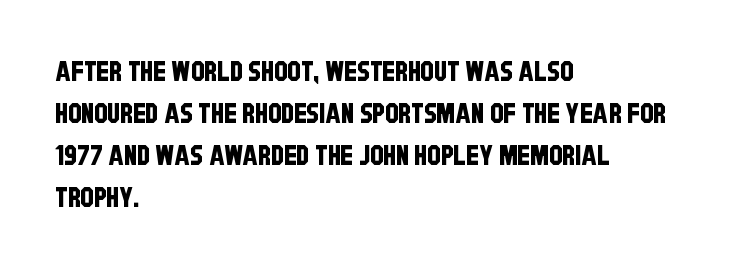
{"underline": "no", "align": "left", "line_spacing": "normal", "line_spacing_ratio": 1.56, "letter_spacing": "normal", "letter_spacing_em": 0.0, "glyph_px": 27}
